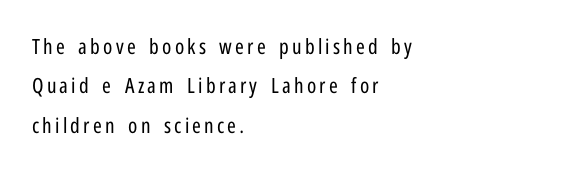
{"italic": "no", "bold": "no", "underline": "no", "align": "left", "line_spacing_ratio": 1.88, "glyph_px": 21}
